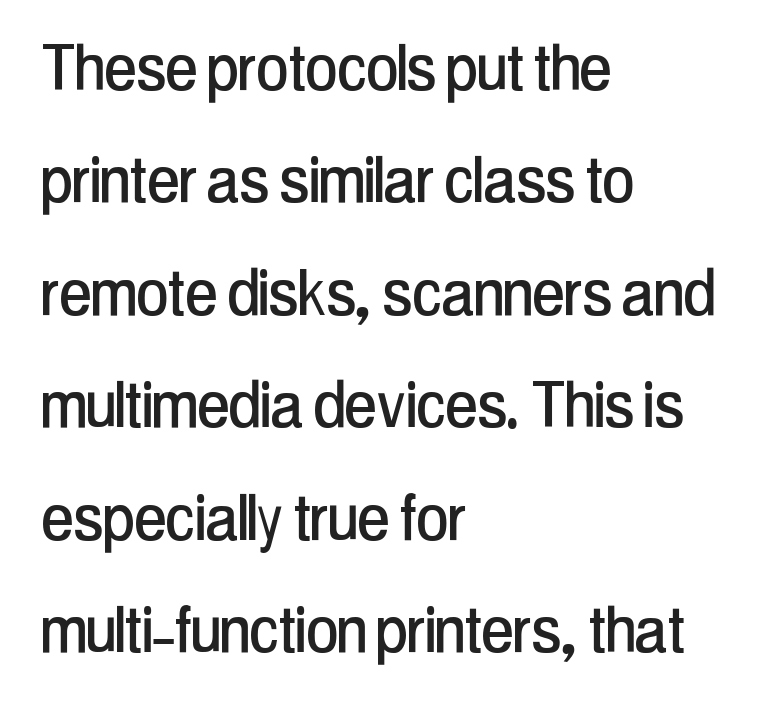
Q: Is the text italic (slanted)? A: No, it is upright.
Q: Is the typeface a serif or a sans-serif typeface? A: Sans-serif.
Q: Is the text underlined? A: No.
Q: How is the paragraph aligned? A: Left-aligned.
Q: Is the spacing between letters normal or unusually wide? A: Normal.
Q: Is the spacing between lines tight, normal or loose? A: Normal.
Q: Width (condensed, normal, or wide)? A: Condensed.
Q: Stroke contrast? A: Low.
Q: x-height? A: Medium.
Q: Monospaced? A: No.
